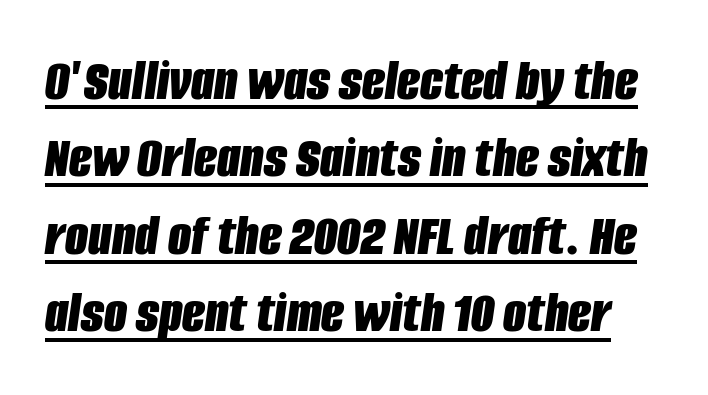
Q: Is the text bold? A: Yes.
Q: Is the text italic (slanted)? A: Yes, it leans right by about 8 degrees.
Q: Is the text underlined? A: Yes.
Q: Is the spacing between letters normal or unusually wide? A: Normal.
Q: Is the spacing between lines tight, normal or loose? A: Normal.
Q: Width (condensed, normal, or wide)? A: Condensed.
Q: Stroke contrast? A: Low.
Q: x-height? A: Large.
Q: Monospaced? A: No.
